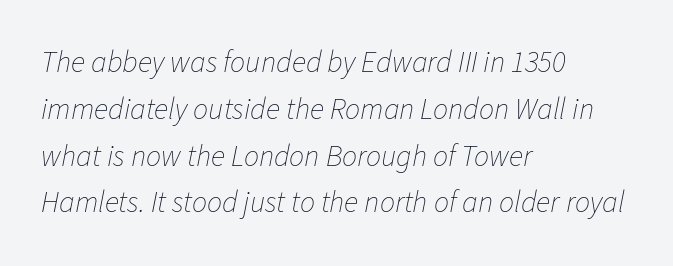
The image shows 30 px thin type, italic (leaning right); set left-aligned, normal line spacing (1.56x), normal letter spacing, not underlined; low stroke contrast and a medium x-height.
